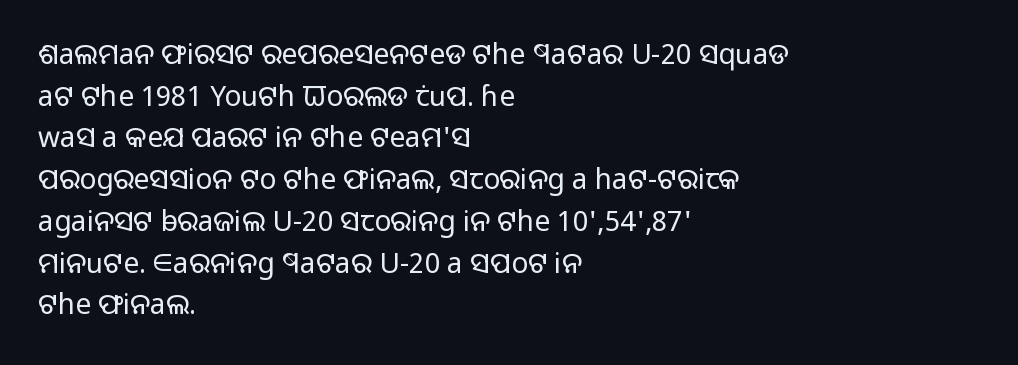
{"serif": "no", "italic": "no", "bold": "no", "weight": "light", "width": "normal", "stroke_contrast": "low", "x_height": "medium", "monospaced": "no", "underline": "no", "align": "left", "line_spacing": "normal", "line_spacing_ratio": 1.49, "letter_spacing": "normal", "letter_spacing_em": 0.0, "glyph_px": 28}
